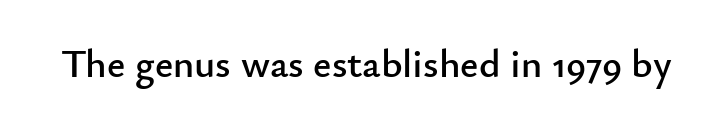
The face used here is proportionally spaced, like ordinary book or web type. The letters stand upright; this is a roman face. Nope, no serifs anywhere on these letters. Lines of text with bare space underneath. There is no visible air inserted between adjacent glyphs.
